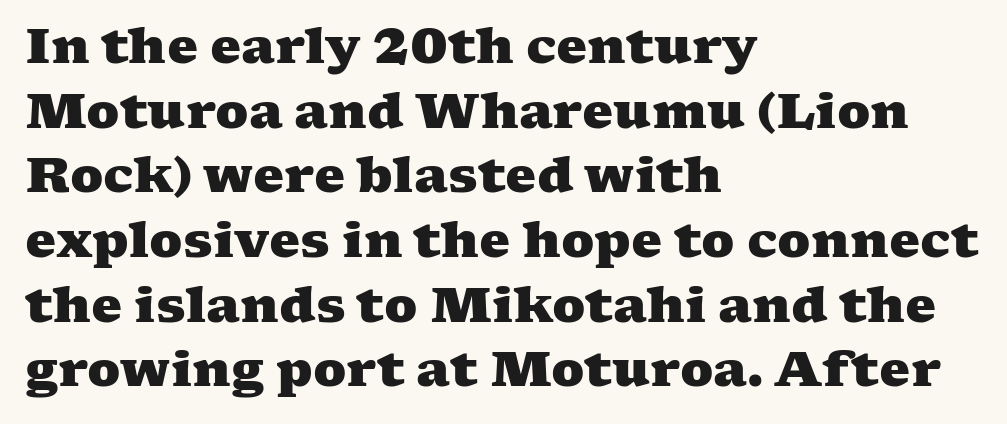
The image shows 49 px heavy, wide serif type; set left-aligned, normal line spacing (1.32x), normal letter spacing, not underlined; medium stroke contrast and a medium x-height.
